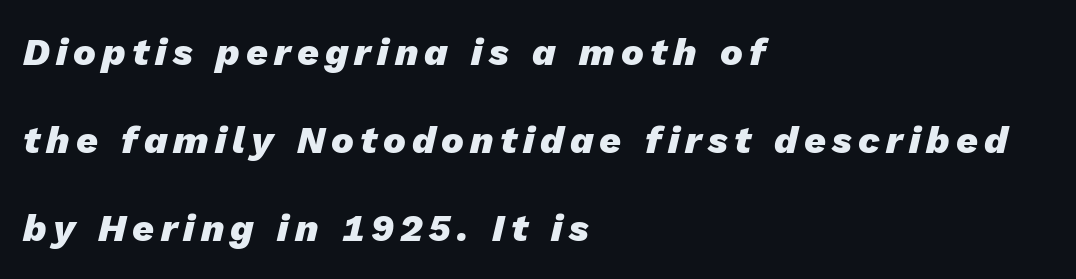
This rendering uses left alignment, leaving the right contour irregular. Observe the lean: these are italic letterforms. You could not count columns in this text — the font is proportionally spaced. The lines are spread far apart with generous leading. Lines of text with bare space underneath.
